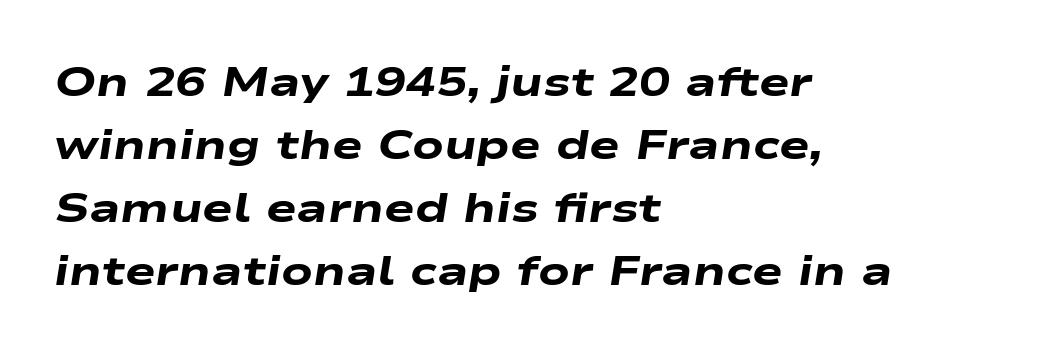
Tall strokes in this sample are angled rather than plumb. No word sits above an underline. Does the copy run flush right? No — it runs flush left. Character widths vary here, with narrow letters taking less room than wide ones. Heavy-handed strokes throughout: this text is bold.
